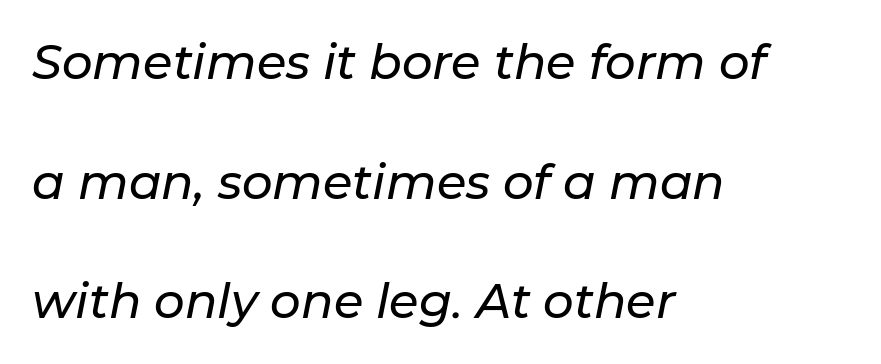
{"italic": "yes", "lean": "right", "slant_degrees": 11, "width": "normal", "stroke_contrast": "low", "x_height": "medium", "monospaced": "no", "underline": "no", "align": "left", "line_spacing": "loose", "line_spacing_ratio": 2.49, "letter_spacing": "normal", "letter_spacing_em": 0.0, "glyph_px": 48}
